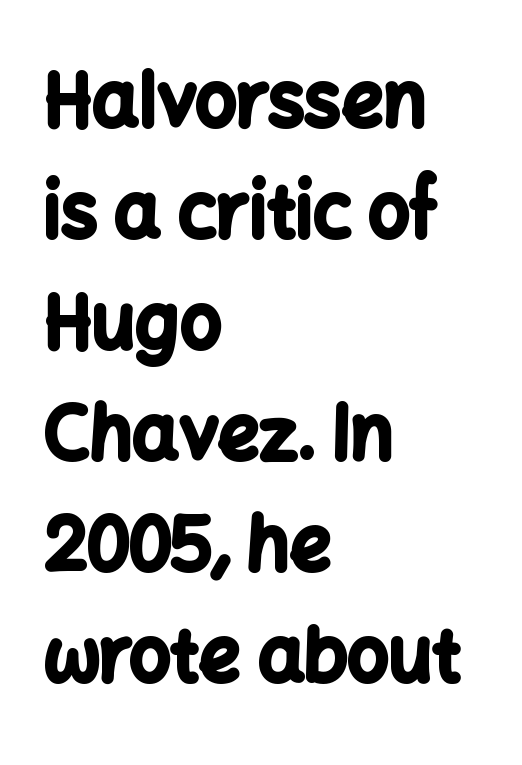
{"serif": "no", "italic": "no", "bold": "yes", "weight": "bold", "width": "normal", "stroke_contrast": "low", "x_height": "medium", "monospaced": "no", "underline": "no", "align": "left", "line_spacing": "normal", "line_spacing_ratio": 1.52, "letter_spacing": "normal", "letter_spacing_em": 0.0, "glyph_px": 73}
